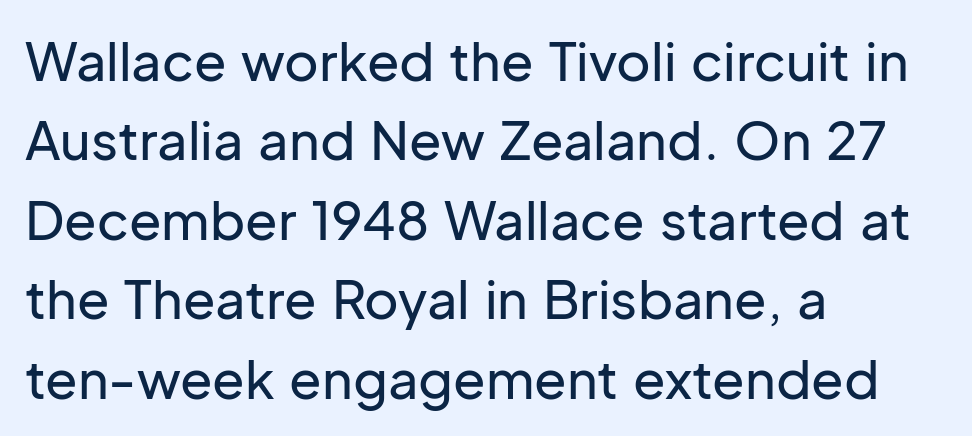
The letters stand straight up with perfectly vertical stems. Beneath every word, the page is bare. The ragged edge is on the right, which tells us the setting is flush left. The rendering uses a moderate line-height, typical for paragraphs. I'd call this a sans setting — the letters go barefoot. You could call the tracking neutral — neither tight nor loose.
